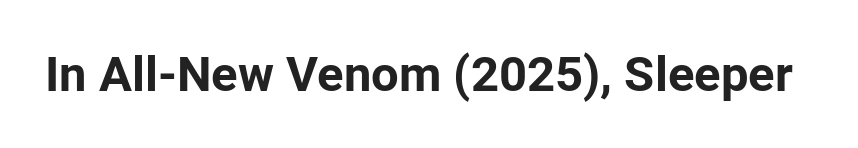
The image shows 49 px bold sans-serif type, upright; set normal letter spacing, not underlined; low stroke contrast and a medium x-height.
